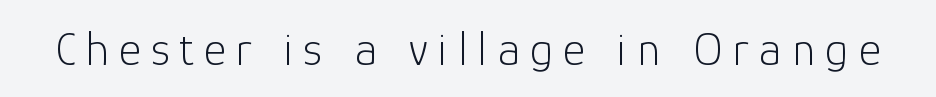
Q: Is the text bold? A: No.
Q: Is the text italic (slanted)? A: No, it is upright.
Q: Is the typeface a serif or a sans-serif typeface? A: Sans-serif.
Q: Is the text underlined? A: No.
Q: Is the spacing between letters normal or unusually wide? A: Unusually wide.
Q: Width (condensed, normal, or wide)? A: Normal.
Q: Stroke contrast? A: Low.
Q: x-height? A: Medium.
Q: Monospaced? A: No.
